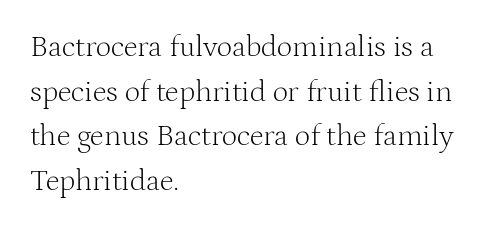
The image shows 30 px light serif type, upright; set left-aligned, normal line spacing (1.49x), normal letter spacing, not underlined; medium stroke contrast and a medium x-height.
